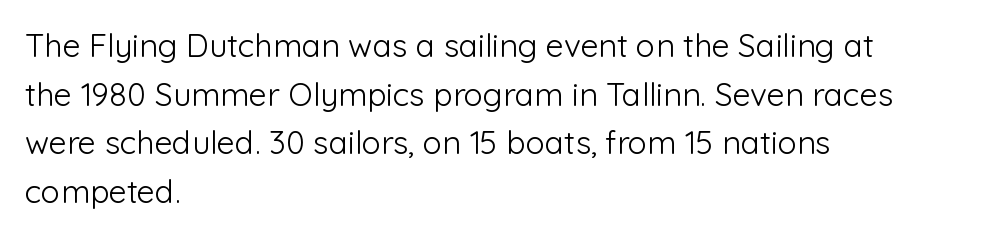
The image shows 32 px light sans-serif type, upright; set left-aligned, normal line spacing (1.52x), normal letter spacing, not underlined; low stroke contrast and a medium x-height.
